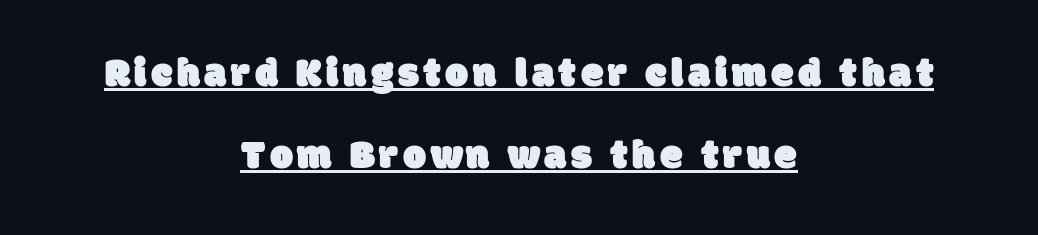
Q: Is the typeface a serif or a sans-serif typeface? A: Sans-serif.
Q: Is the text underlined? A: Yes.
Q: How is the paragraph aligned? A: Centered.
Q: Is the spacing between lines tight, normal or loose? A: Loose.
Q: Width (condensed, normal, or wide)? A: Normal.
Q: Stroke contrast? A: Low.
Q: x-height? A: Large.
Q: Monospaced? A: No.
